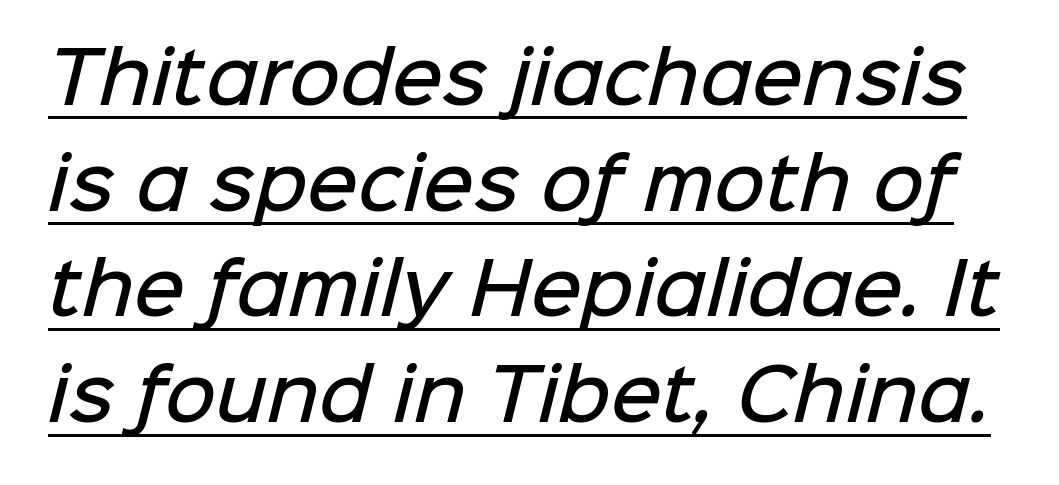
What stands out about the letter spacing? Nothing — it is the standard amount. Serif or sans? Sans — the stroke terminals are bare. Varying glyph widths throughout — classic text-font behaviour. A somewhat darkened texture: the type is semibold rather than bold. One glance says typical: line gaps are just what's usual. The words here are underlined.
